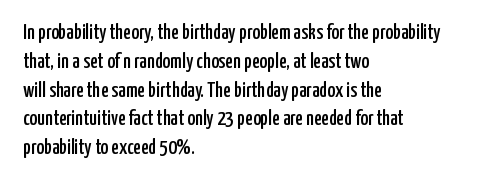
{"italic": "no", "underline": "no", "align": "left", "line_spacing": "normal", "line_spacing_ratio": 1.37, "letter_spacing": "normal", "letter_spacing_em": 0.0, "glyph_px": 21}
